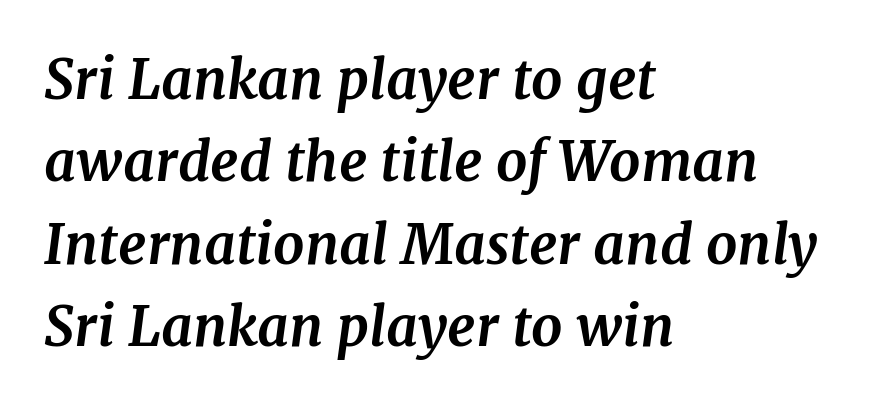
The image shows 55 px bold serif type, italic (leaning right); set left-aligned, normal line spacing (1.5x), normal letter spacing, not underlined; medium stroke contrast and a medium x-height.
